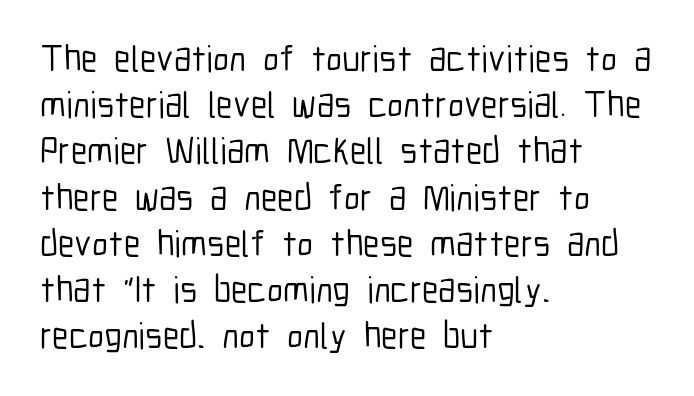
Font category for this specimen: sans-serif. Is there much room between lines? A standard amount, neither cramped nor airy. Do the letters lean? They stand straight. The rendering anchors every line to the left-hand side. This rendering features lettering with no underline. Proportional: the letters do not fall into vertical columns.
